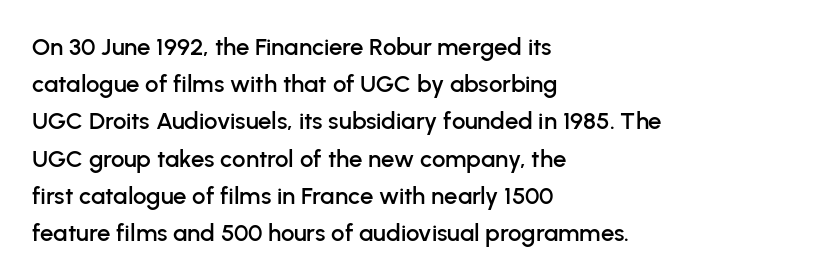
Q: Is the text italic (slanted)? A: No, it is upright.
Q: Is the text underlined? A: No.
Q: How is the paragraph aligned? A: Left-aligned.
Q: Is the spacing between letters normal or unusually wide? A: Normal.
Q: Is the spacing between lines tight, normal or loose? A: Normal.
